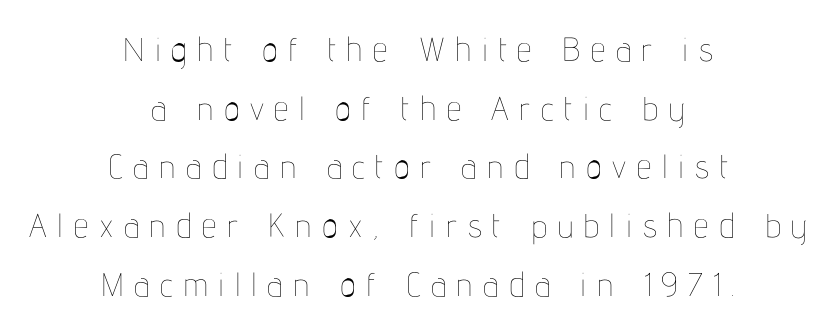
Q: Is the text bold? A: No.
Q: Is the text italic (slanted)? A: No, it is upright.
Q: Is the text underlined? A: No.
Q: How is the paragraph aligned? A: Centered.
Q: Is the spacing between letters normal or unusually wide? A: Unusually wide.
Q: Width (condensed, normal, or wide)? A: Condensed.
Q: Stroke contrast? A: Low.
Q: x-height? A: Medium.
Q: Monospaced? A: No.
